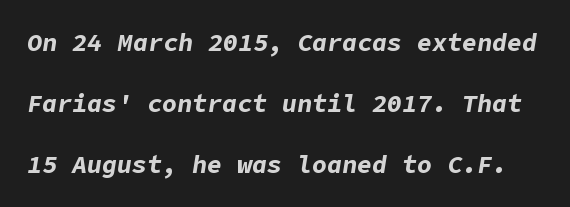
If you drew a line through each stem, it would be angled. The passage shown is emphatically bold. Glance below the letters and you will spot only blank space. Successive baselines arrive slowly, with a big drop between each. No extra tracking has been applied to these lines.
